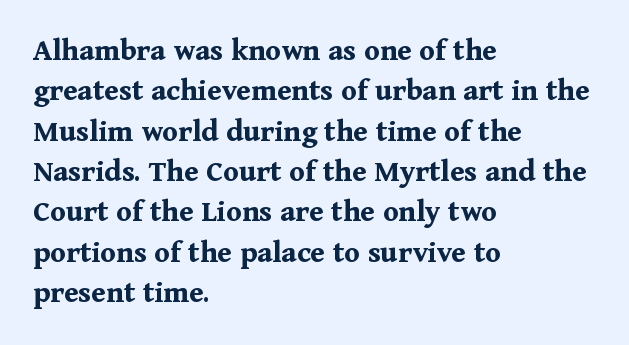
Q: Is the text bold? A: Yes.
Q: Is the text italic (slanted)? A: No, it is upright.
Q: Is the typeface a serif or a sans-serif typeface? A: Serif.
Q: Is the text underlined? A: No.
Q: How is the paragraph aligned? A: Left-aligned.
Q: Is the spacing between letters normal or unusually wide? A: Normal.
Q: Is the spacing between lines tight, normal or loose? A: Normal.
Q: Width (condensed, normal, or wide)? A: Normal.
Q: Stroke contrast? A: Medium.
Q: x-height? A: Medium.
Q: Monospaced? A: No.
